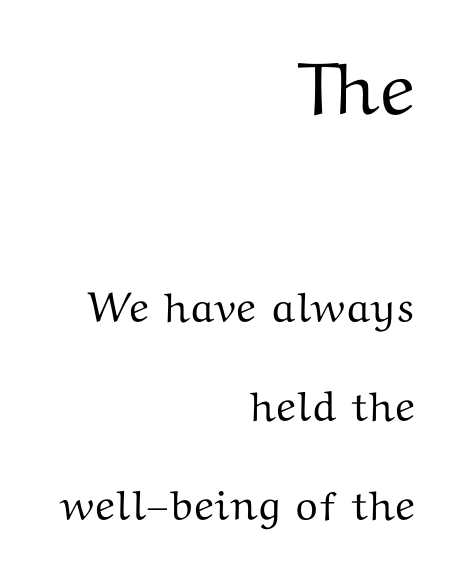
Q: Is the text italic (slanted)? A: No, it is upright.
Q: Is the typeface a serif or a sans-serif typeface? A: Serif.
Q: Is the text underlined? A: No.
Q: How is the paragraph aligned? A: Right-aligned.
Q: Is the spacing between letters normal or unusually wide? A: Normal.
Q: Is the spacing between lines tight, normal or loose? A: Loose.
Q: Which block of text is set in a larger size, the first (top) or the second (bottom)? A: The first (top) one.
Q: Width (condensed, normal, or wide)? A: Wide.
Q: Stroke contrast? A: Medium.
Q: x-height? A: Medium.
Q: Monospaced? A: No.
